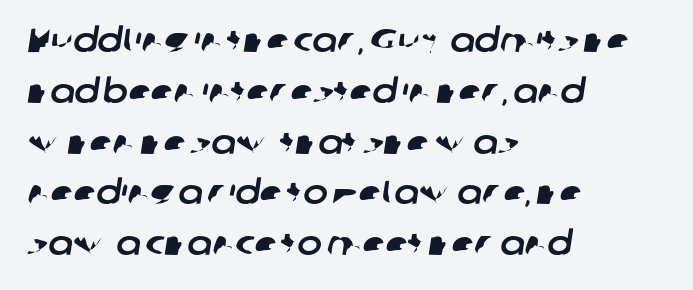
{"serif": "no", "width": "normal", "stroke_contrast": "low", "x_height": "medium", "monospaced": "no", "underline": "no", "align": "left", "line_spacing": "normal", "line_spacing_ratio": 1.54, "letter_spacing": "normal", "letter_spacing_em": 0.0, "glyph_px": 33}
